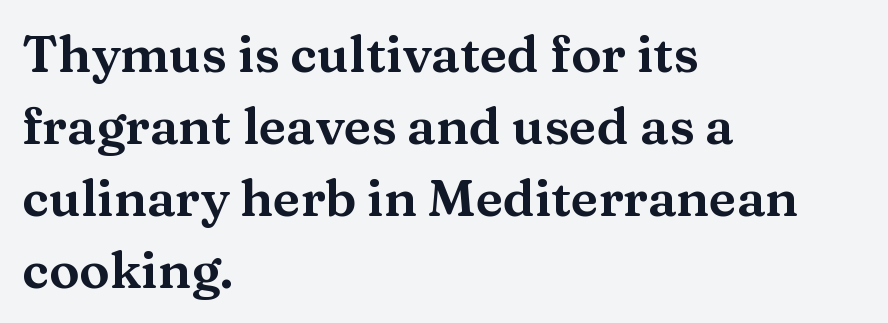
{"serif": "yes", "italic": "no", "width": "wide", "stroke_contrast": "medium", "x_height": "medium", "monospaced": "no", "underline": "no", "align": "left", "line_spacing": "normal", "line_spacing_ratio": 1.41, "letter_spacing": "normal", "letter_spacing_em": 0.0, "glyph_px": 51}
